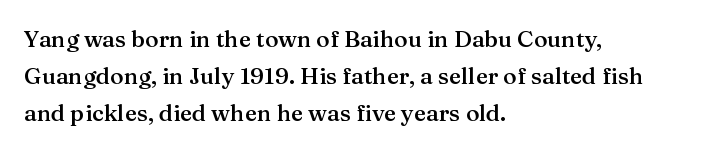
The image shows 23 px text type, upright; set left-aligned, normal line spacing (1.6x), normal letter spacing, not underlined.
